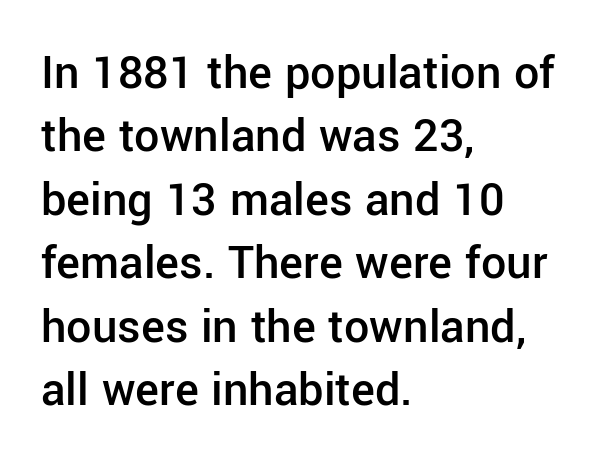
Q: Is the text bold? A: Semi-bold.
Q: Is the text italic (slanted)? A: No, it is upright.
Q: Is the typeface a serif or a sans-serif typeface? A: Sans-serif.
Q: Is the text underlined? A: No.
Q: How is the paragraph aligned? A: Left-aligned.
Q: Is the spacing between letters normal or unusually wide? A: Normal.
Q: Is the spacing between lines tight, normal or loose? A: Normal.
Q: Width (condensed, normal, or wide)? A: Normal.
Q: Stroke contrast? A: Low.
Q: x-height? A: Medium.
Q: Monospaced? A: No.
